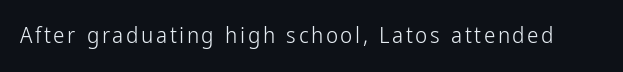
{"italic": "no", "bold": "no", "underline": "no", "glyph_px": 23}
